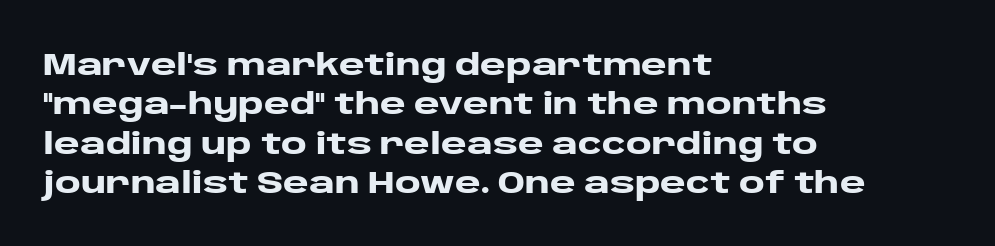
Q: Is the text bold? A: Yes.
Q: Is the text italic (slanted)? A: No, it is upright.
Q: Is the typeface a serif or a sans-serif typeface? A: Sans-serif.
Q: Is the text underlined? A: No.
Q: How is the paragraph aligned? A: Left-aligned.
Q: Is the spacing between letters normal or unusually wide? A: Normal.
Q: Is the spacing between lines tight, normal or loose? A: Normal.
Q: Width (condensed, normal, or wide)? A: Wide.
Q: Stroke contrast? A: Low.
Q: x-height? A: Large.
Q: Monospaced? A: No.
